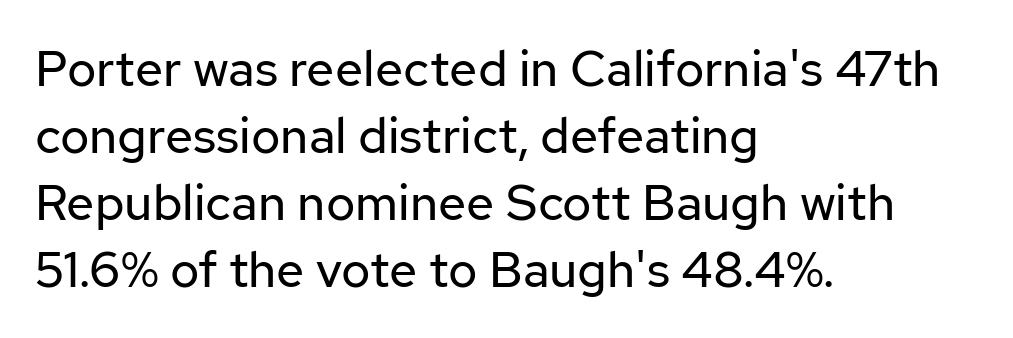
The image shows 50 px regular-weight sans-serif type, upright; set left-aligned, normal line spacing (1.34x), normal letter spacing, not underlined; low stroke contrast and a medium x-height.
